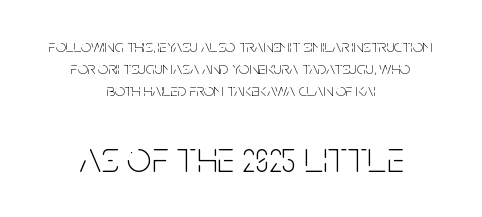
The image shows 44 px thin, condensed sans-serif type, upright; set centered, line spacing 1.21x, normal letter spacing, not underlined; the second (bottom) block is 2.44x larger; low stroke contrast and a large x-height.
